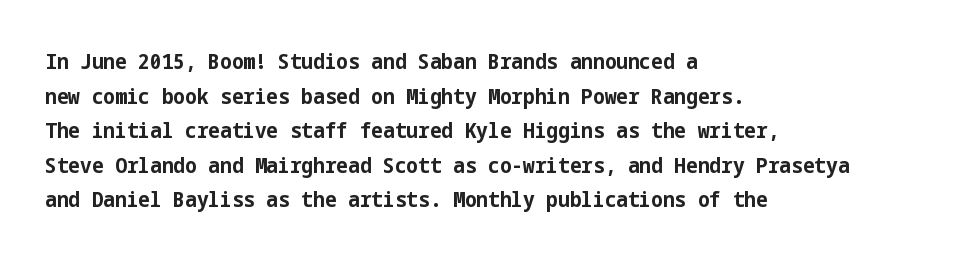
Q: Is the text bold? A: Yes.
Q: Is the text italic (slanted)? A: No, it is upright.
Q: Is the text underlined? A: No.
Q: How is the paragraph aligned? A: Left-aligned.
Q: Is the spacing between letters normal or unusually wide? A: Normal.
Q: Is the spacing between lines tight, normal or loose? A: Normal.
